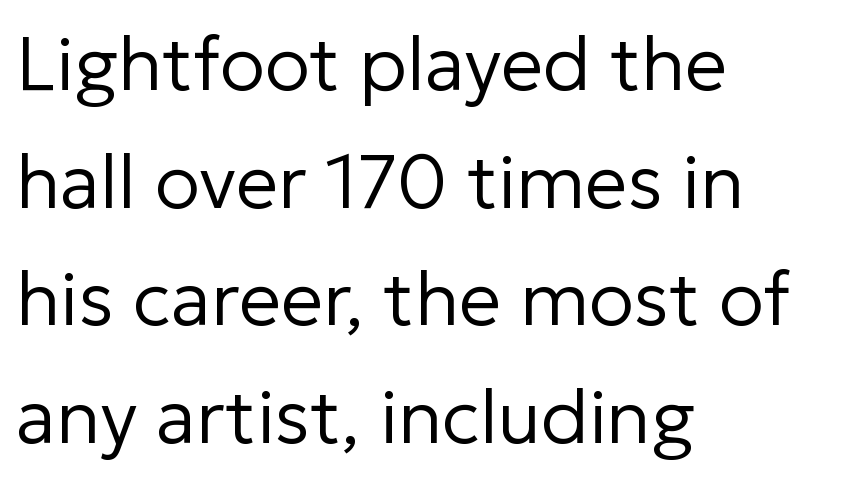
The image shows 75 px regular-weight sans-serif type, upright; set left-aligned, normal line spacing (1.57x), normal letter spacing, not underlined; low stroke contrast and a medium x-height.
